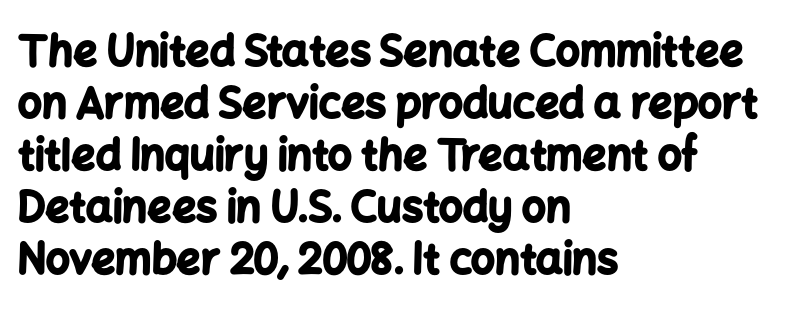
Q: Is the text bold? A: Yes.
Q: Is the text italic (slanted)? A: No, it is upright.
Q: Is the typeface a serif or a sans-serif typeface? A: Sans-serif.
Q: Is the text underlined? A: No.
Q: How is the paragraph aligned? A: Left-aligned.
Q: Is the spacing between letters normal or unusually wide? A: Normal.
Q: Width (condensed, normal, or wide)? A: Normal.
Q: Stroke contrast? A: Low.
Q: x-height? A: Medium.
Q: Monospaced? A: No.
